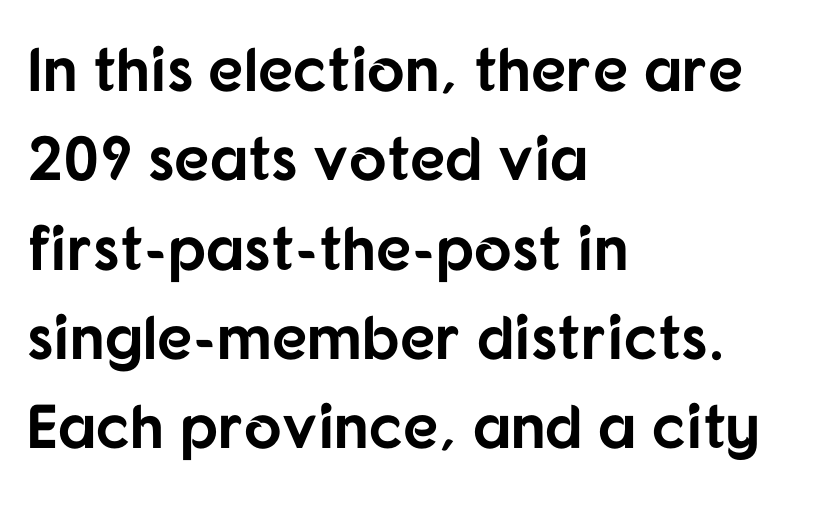
{"serif": "no", "italic": "no", "bold": "yes", "weight": "bold", "width": "normal", "stroke_contrast": "low", "x_height": "medium", "monospaced": "no", "underline": "no", "align": "left", "line_spacing": "normal", "line_spacing_ratio": 1.44, "letter_spacing": "normal", "letter_spacing_em": 0.0, "glyph_px": 62}
